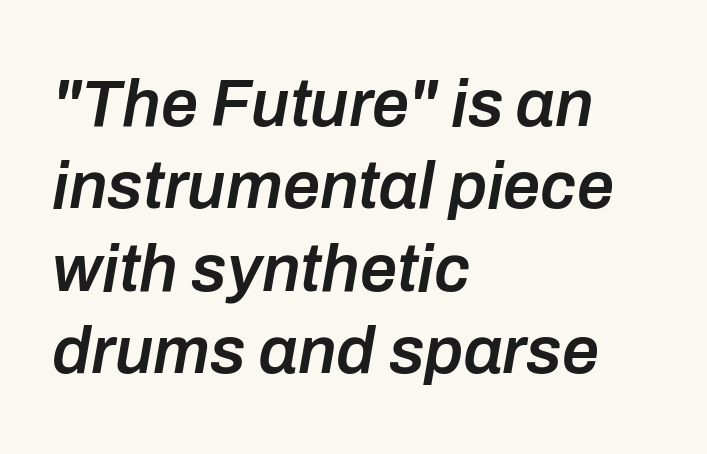
The paragraph has a hard left edge and a soft right edge. Slightly chunky letters — semibold, I'd say, not full bold. No extra tracking has been applied to these lines. The glyphs look as if they've been sheared to an angle.
